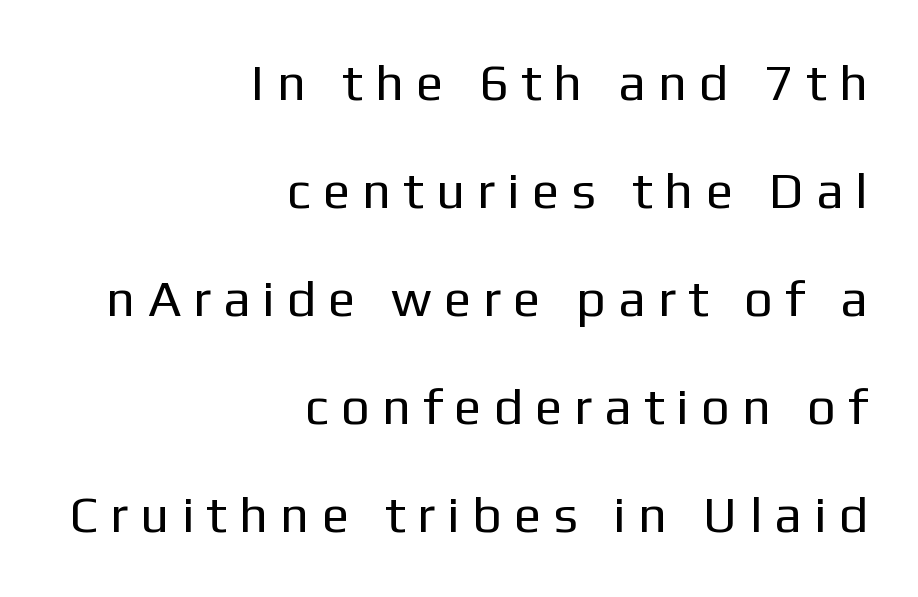
Q: Is the text bold? A: No.
Q: Is the text italic (slanted)? A: No, it is upright.
Q: Is the typeface a serif or a sans-serif typeface? A: Sans-serif.
Q: Is the text underlined? A: No.
Q: How is the paragraph aligned? A: Right-aligned.
Q: Is the spacing between letters normal or unusually wide? A: Unusually wide.
Q: Is the spacing between lines tight, normal or loose? A: Loose.
Q: Width (condensed, normal, or wide)? A: Normal.
Q: Stroke contrast? A: Low.
Q: x-height? A: Medium.
Q: Monospaced? A: No.
